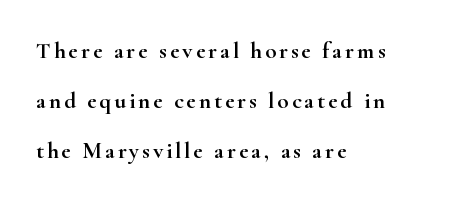
The image shows 23 px text type, upright; set left-aligned, loose line spacing (2.18x), not underlined.
